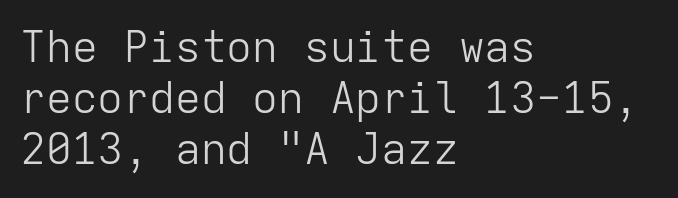
{"serif": "no", "italic": "no", "bold": "no", "weight": "light", "width": "normal", "stroke_contrast": "low", "x_height": "medium", "monospaced": "yes", "underline": "no", "align": "left", "line_spacing_ratio": 1.19, "letter_spacing": "normal", "letter_spacing_em": 0.0, "glyph_px": 43}
